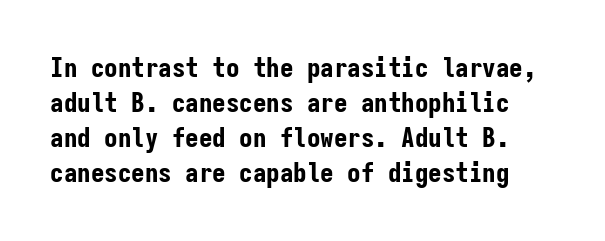
You could call the tracking neutral — neither tight nor loose. Each row of text sits above clean, open space. Quick note: not italic, upright. Each new line begins a customary step beneath the previous one. Summary of weight: heavy, a full bold.
